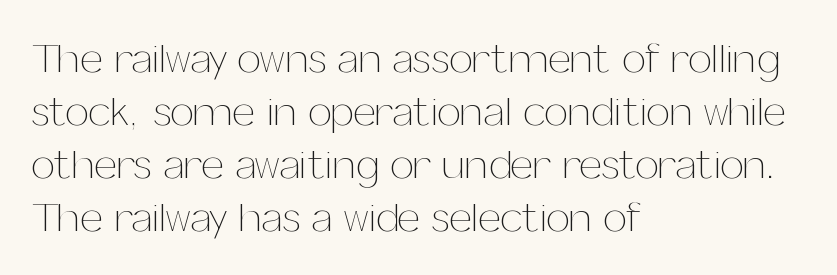
{"italic": "no", "bold": "no", "weight": "thin", "width": "normal", "stroke_contrast": "medium", "x_height": "medium", "monospaced": "no", "underline": "no", "align": "left", "line_spacing": "normal", "line_spacing_ratio": 1.26, "letter_spacing": "normal", "letter_spacing_em": 0.0, "glyph_px": 42}
